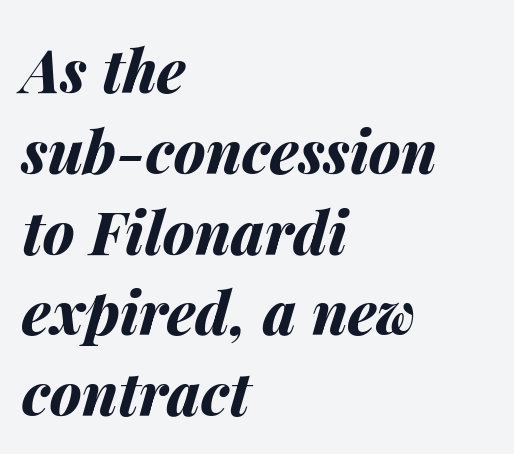
As a designer I'd log this as weight 700, bold. Italic? Definitely — the glyphs are oblique. Each line starts at the same left margin while the right side varies. The leading is moderate, giving the passage an even texture.
